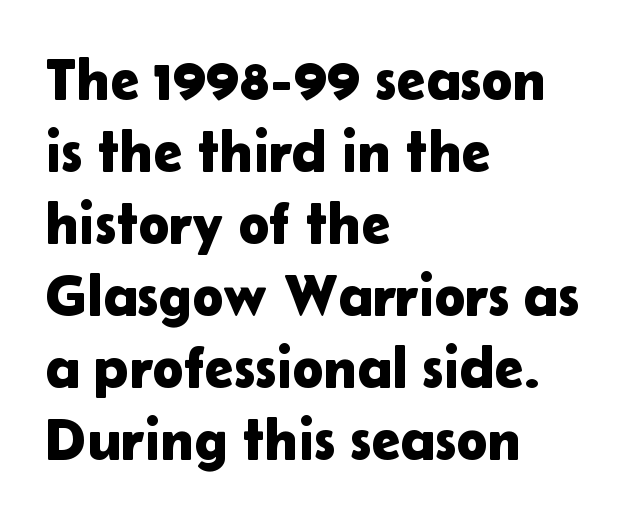
Default kerning and tracking; the words read as compact shapes. Has an underline been added? It has not. The rendering uses natural spacing where letterforms have individual widths. This rendering employs a face without finishing strokes, i.e., a sans-serif. The rendering anchors every line to the left-hand side.
